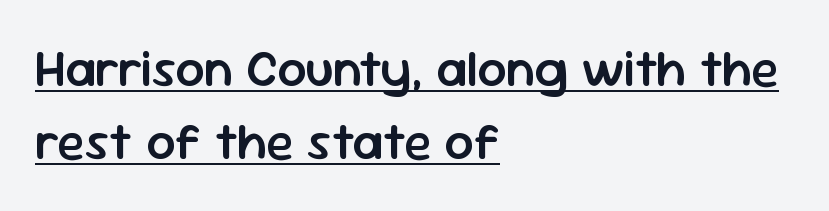
The image shows 51 px semibold sans-serif type, upright; set left-aligned, normal line spacing (1.44x), normal letter spacing, underlined; low stroke contrast and a medium x-height.
